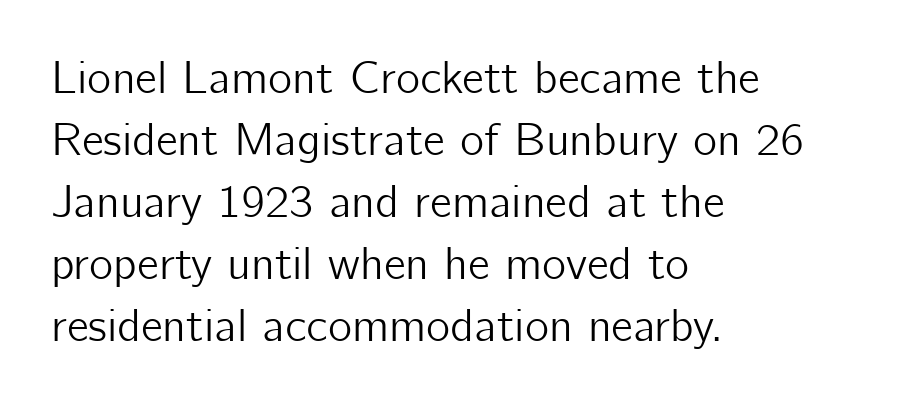
The image shows 46 px sans-serif type, upright; set left-aligned, normal line spacing (1.35x), normal letter spacing, not underlined; low stroke contrast and a medium x-height.
